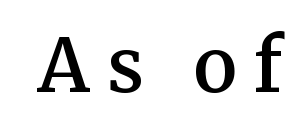
{"serif": "yes", "italic": "no", "bold": "semi", "weight": "semibold", "width": "normal", "stroke_contrast": "medium", "x_height": "medium", "monospaced": "no", "underline": "no", "letter_spacing": "wide", "letter_spacing_em": 0.23, "glyph_px": 73}
